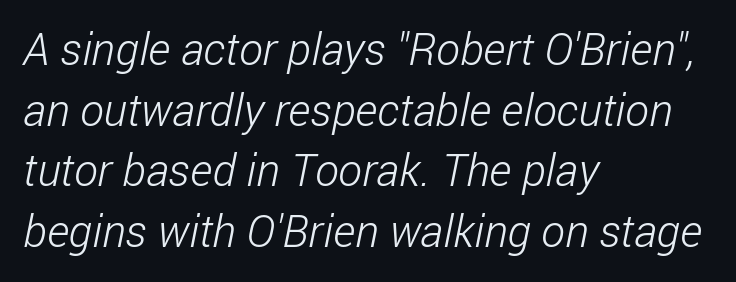
{"serif": "no", "bold": "no", "weight": "light", "width": "condensed", "stroke_contrast": "low", "x_height": "medium", "monospaced": "no", "underline": "no", "align": "left", "line_spacing": "normal", "line_spacing_ratio": 1.35, "letter_spacing": "normal", "letter_spacing_em": 0.0, "glyph_px": 45}
